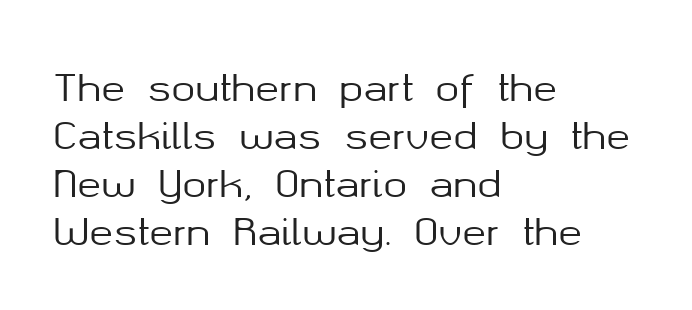
The image shows 36 px sans-serif type, upright; set left-aligned, normal line spacing (1.33x), normal letter spacing, not underlined; medium stroke contrast and a medium x-height.
